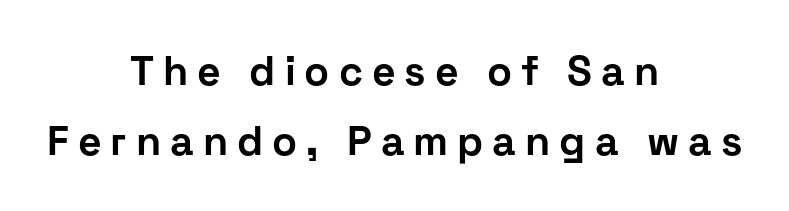
Ascenders rise straight up at ninety degrees. The line texture is sparse and dotted thanks to wide tracking. A typesetter would call this proportional, since set widths differ per character. If you measured baseline to baseline, you'd find a middling distance. Look at the stroke-to-counter ratio: heavy, a bold.
